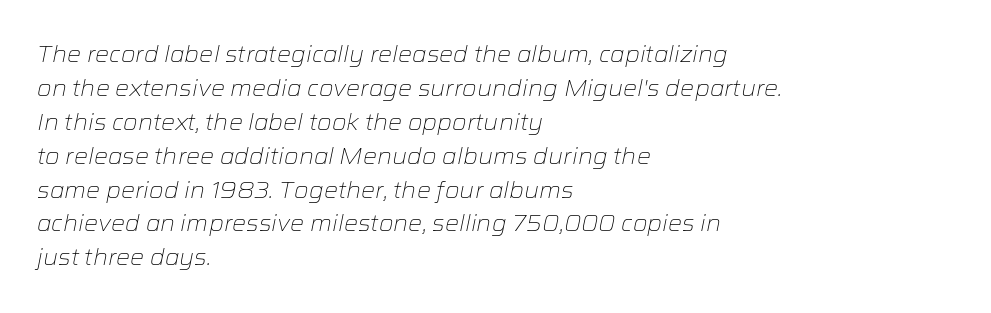
{"italic": "yes", "lean": "right", "slant_degrees": 12, "bold": "no", "underline": "no", "align": "left", "line_spacing": "normal", "line_spacing_ratio": 1.54, "letter_spacing": "normal", "letter_spacing_em": 0.0, "glyph_px": 22}
